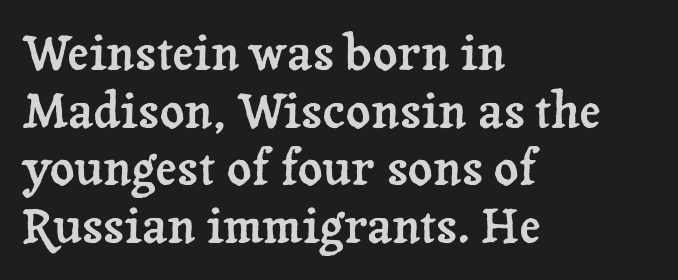
The image shows 48 px serif type, upright; set left-aligned, line spacing 1.2x, normal letter spacing, not underlined; low stroke contrast and a medium x-height.
